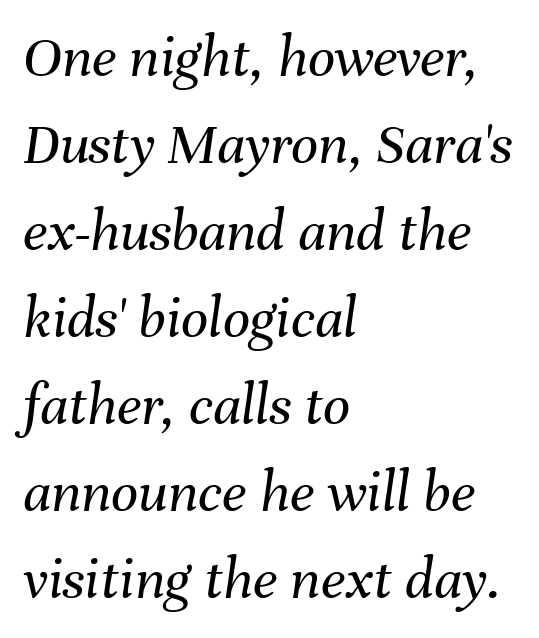
Q: Is the text bold? A: No.
Q: Is the text italic (slanted)? A: Yes, it leans right by about 8 degrees.
Q: Is the text underlined? A: No.
Q: How is the paragraph aligned? A: Left-aligned.
Q: Is the spacing between letters normal or unusually wide? A: Normal.
Q: Is the spacing between lines tight, normal or loose? A: Normal.
Q: Width (condensed, normal, or wide)? A: Normal.
Q: Stroke contrast? A: Medium.
Q: x-height? A: Medium.
Q: Monospaced? A: No.
